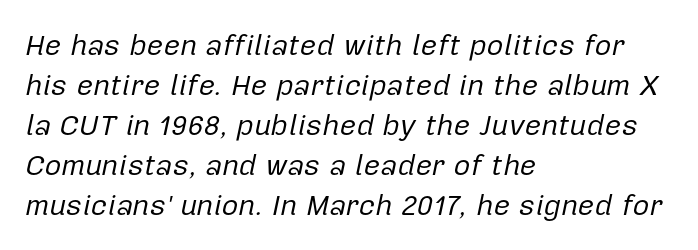
{"italic": "yes", "lean": "right", "slant_degrees": 12, "bold": "no", "weight": "regular", "width": "normal", "stroke_contrast": "low", "x_height": "medium", "monospaced": "no", "underline": "no", "align": "left", "line_spacing": "normal", "line_spacing_ratio": 1.38, "letter_spacing": "normal", "letter_spacing_em": 0.0, "glyph_px": 29}
